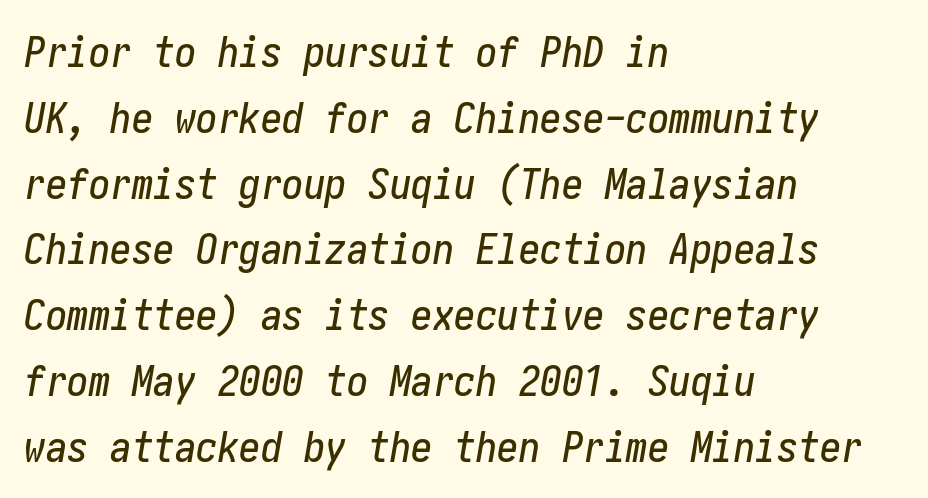
Short note: letters normally spaced. Compared with ordinary roman type, these characters are visibly tilted. Regarding leading, the lines here are spaced in the standard way. The setting favours the left margin, as ordinary paragraphs usually do. The gap between lines stays unmarked.
